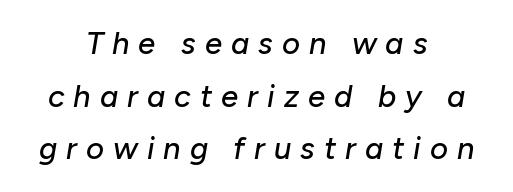
Q: Is the text italic (slanted)? A: Yes, it leans right by about 10 degrees.
Q: Is the text underlined? A: No.
Q: How is the paragraph aligned? A: Centered.
Q: Is the spacing between letters normal or unusually wide? A: Unusually wide.
Q: Is the spacing between lines tight, normal or loose? A: Normal.
Q: Width (condensed, normal, or wide)? A: Normal.
Q: Stroke contrast? A: Low.
Q: x-height? A: Medium.
Q: Monospaced? A: No.
